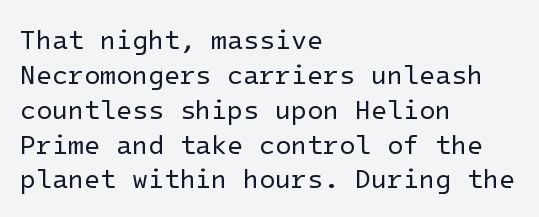
Q: Is the text bold? A: No.
Q: Is the text italic (slanted)? A: No, it is upright.
Q: Is the text underlined? A: No.
Q: How is the paragraph aligned? A: Left-aligned.
Q: Is the spacing between letters normal or unusually wide? A: Normal.
Q: Is the spacing between lines tight, normal or loose? A: Normal.
